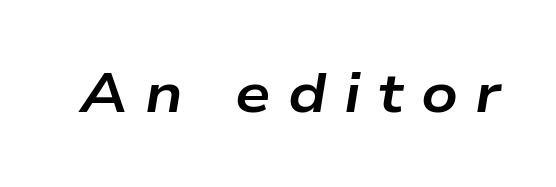
Do the characters align in a grid? No, the font is proportional. The zone under the glyphs is completely vacant. This sample uses expanded letter spacing, leaving extra air between glyphs. Rendered with sloped, italic letterforms.
